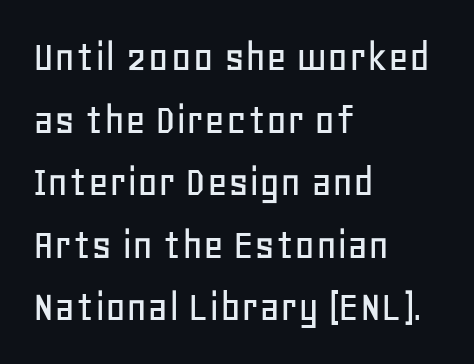
This sample has the flowing, uneven cadence of proportional lettering. Quick note: interline space is typical. The specimen omits any rule beneath the text block's lines. Posture: vertical.
